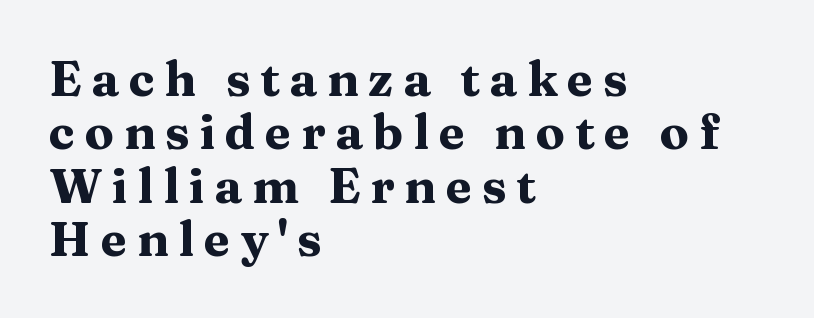
Vertically, the passage feels compressed, each row crowding the next. No italicization has been applied; the sample stays upright. A typesetter would label this face a serif. Look at the stroke-to-counter ratio: heavy, a bold. Honestly, there is no underline to notice here at all.
